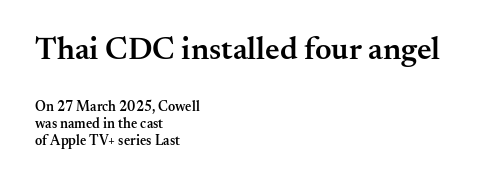
Q: Is the text bold? A: Semi-bold.
Q: Is the text italic (slanted)? A: No, it is upright.
Q: Is the typeface a serif or a sans-serif typeface? A: Serif.
Q: Is the text underlined? A: No.
Q: How is the paragraph aligned? A: Left-aligned.
Q: Is the spacing between letters normal or unusually wide? A: Normal.
Q: Which block of text is set in a larger size, the first (top) or the second (bottom)? A: The first (top) one.
Q: Width (condensed, normal, or wide)? A: Normal.
Q: Stroke contrast? A: Medium.
Q: x-height? A: Small.
Q: Monospaced? A: No.
